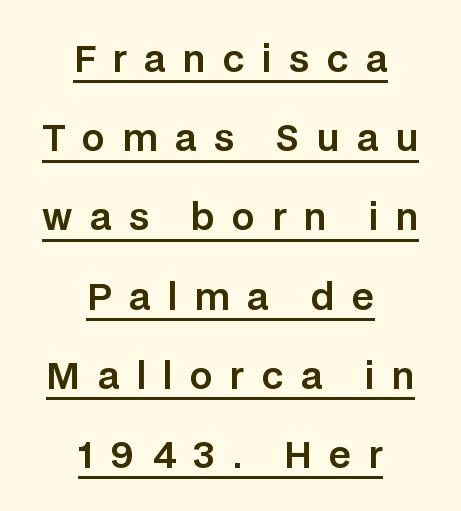
The font's upright variant was chosen for this text. The glyphs are accompanied by a horizontal stroke just below them. Where is the straight margin? There isn't one; the lines are centered. The letters advance in unequal steps, a hallmark of proportional type. The type family on display is of the sans-serif kind.
